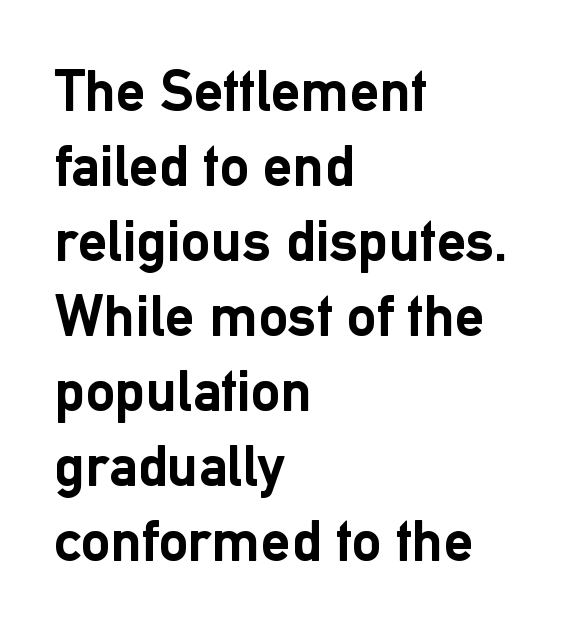
The image shows 59 px semibold sans-serif type, upright; set left-aligned, normal line spacing (1.27x), normal letter spacing, not underlined; low stroke contrast and a medium x-height.
